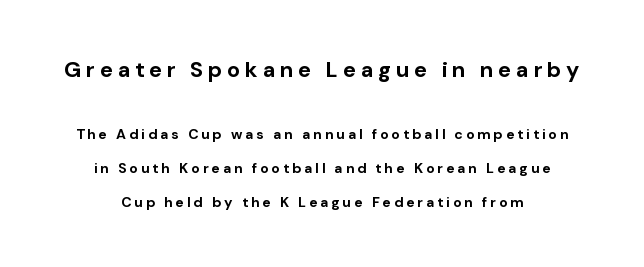
Tall strokes in this sample are plumb rather than angled. Chunky letters — that's bold for sure. You get the large type first, then a drop to smaller type. Caption: expanded tracking, letters set apart.
